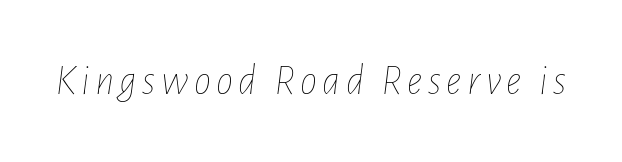
This sample has the flowing, uneven cadence of proportional lettering. No extra ink here — the face is not bold. The passage shown leans; its letterforms are oblique. Type without underlining.
